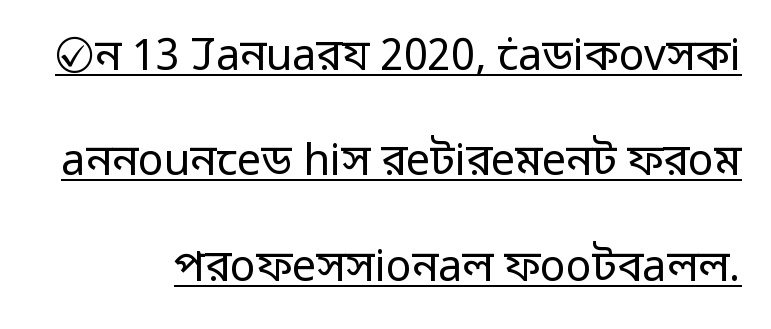
Q: Is the text bold? A: No.
Q: Is the text italic (slanted)? A: No, it is upright.
Q: Is the typeface a serif or a sans-serif typeface? A: Sans-serif.
Q: Is the text underlined? A: Yes.
Q: Is the spacing between letters normal or unusually wide? A: Normal.
Q: Is the spacing between lines tight, normal or loose? A: Loose.
Q: Width (condensed, normal, or wide)? A: Normal.
Q: Stroke contrast? A: Low.
Q: x-height? A: Medium.
Q: Monospaced? A: No.
